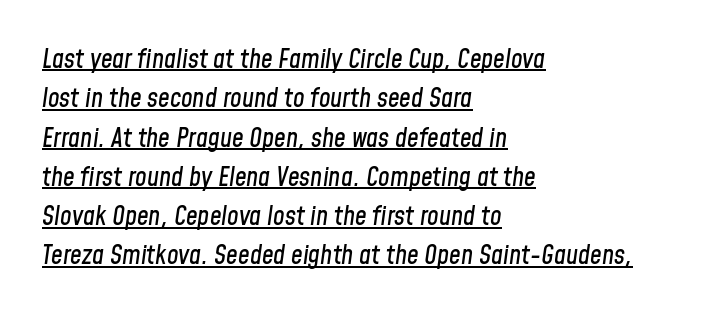
{"italic": "yes", "lean": "right", "slant_degrees": 8, "underline": "yes", "align": "left", "line_spacing": "normal", "line_spacing_ratio": 1.51, "letter_spacing": "normal", "letter_spacing_em": 0.0, "glyph_px": 26}
